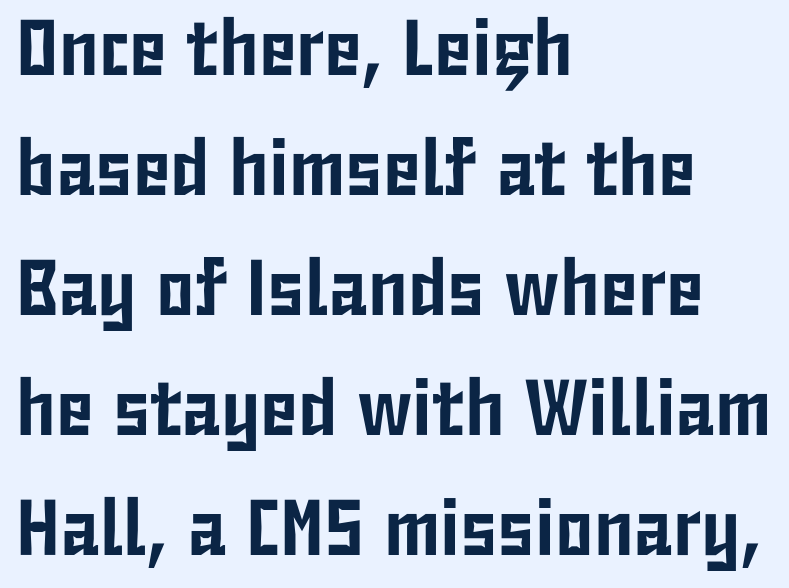
The rendering uses natural spacing where letterforms have individual widths. A typesetter would call this zero additional tracking. Italic? Not at all — the glyphs are vertical. The passage shown is not underscored anywhere. Teacher's note: observe the even left margin — that is flush-left alignment.
